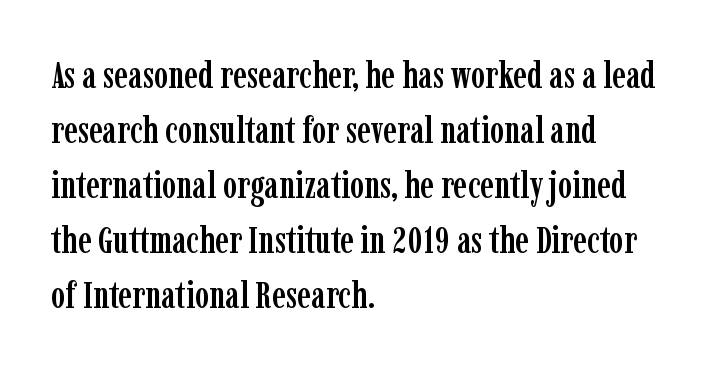
The image shows 38 px condensed serif type, upright; set left-aligned, normal line spacing (1.45x), normal letter spacing, not underlined; low stroke contrast and a medium x-height.
